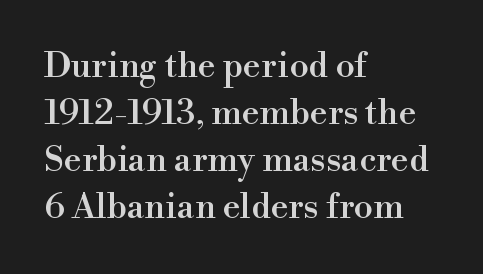
The image shows 35 px serif type, upright; set left-aligned, normal line spacing (1.34x), normal letter spacing, not underlined; high stroke contrast and a small x-height.
